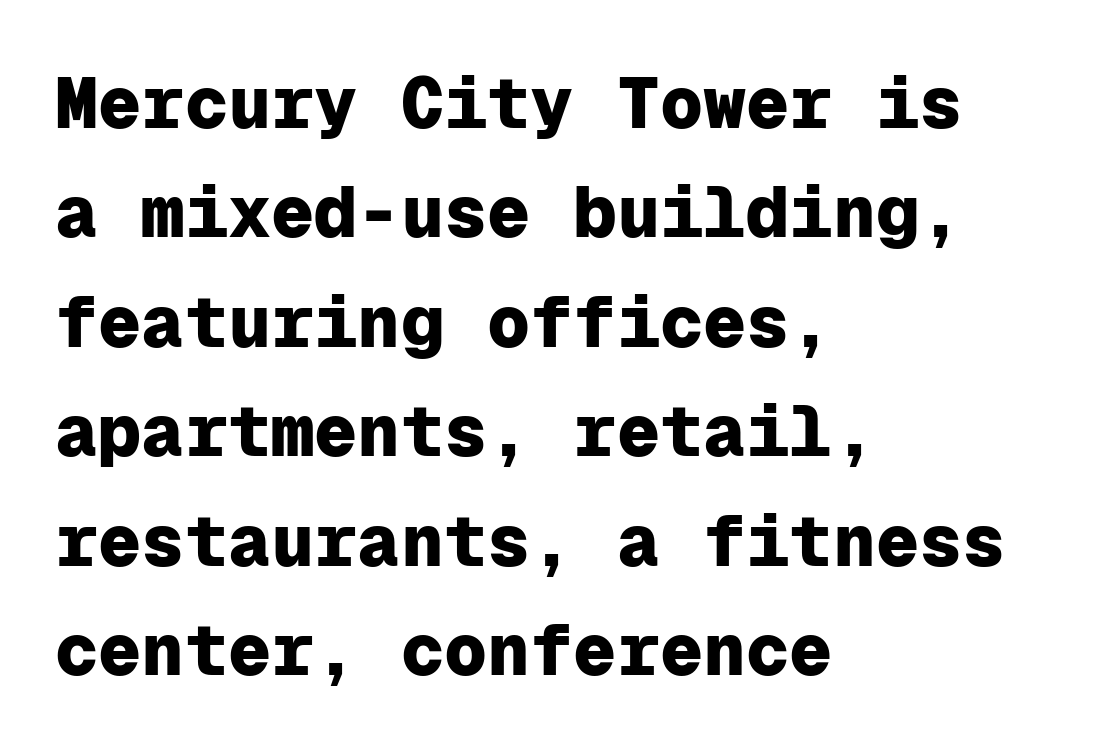
Q: Is the text bold? A: Yes.
Q: Is the text italic (slanted)? A: No, it is upright.
Q: Is the typeface a serif or a sans-serif typeface? A: Sans-serif.
Q: Is the text underlined? A: No.
Q: How is the paragraph aligned? A: Left-aligned.
Q: Is the spacing between letters normal or unusually wide? A: Normal.
Q: Is the spacing between lines tight, normal or loose? A: Normal.
Q: Width (condensed, normal, or wide)? A: Normal.
Q: Stroke contrast? A: Low.
Q: x-height? A: Medium.
Q: Monospaced? A: Yes.
